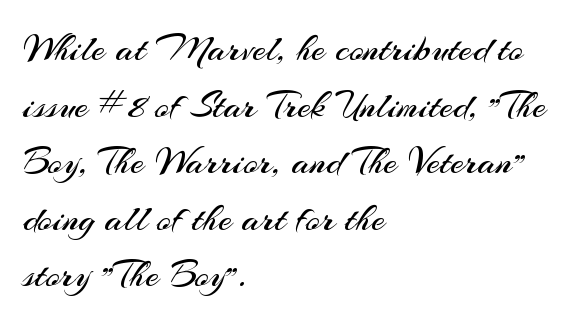
The image shows 39 px regular-weight sans-serif type; set left-aligned, normal line spacing (1.45x), normal letter spacing, not underlined; medium stroke contrast and a small x-height.
